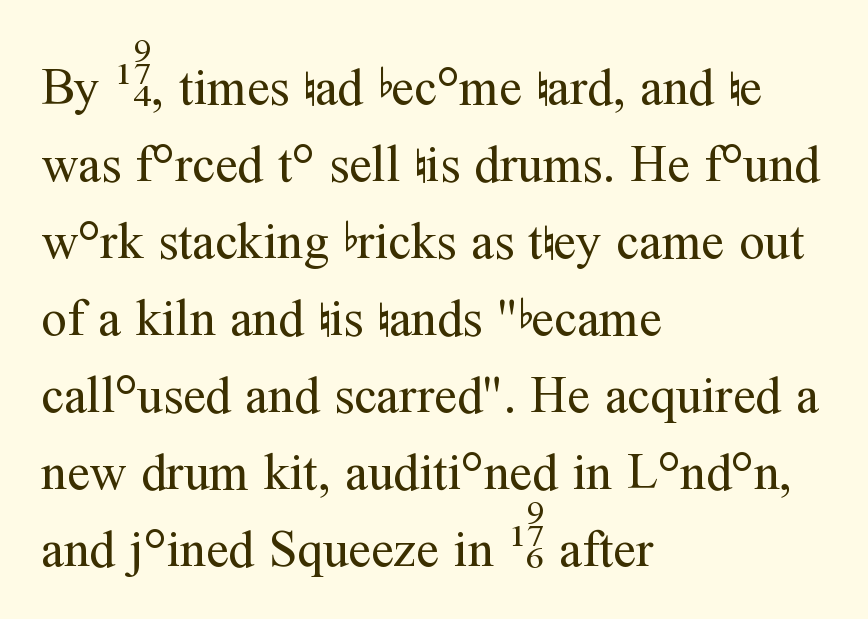
The image shows 51 px regular-weight serif type, upright; set left-aligned, normal line spacing (1.51x), normal letter spacing, not underlined; medium stroke contrast and a medium x-height.
